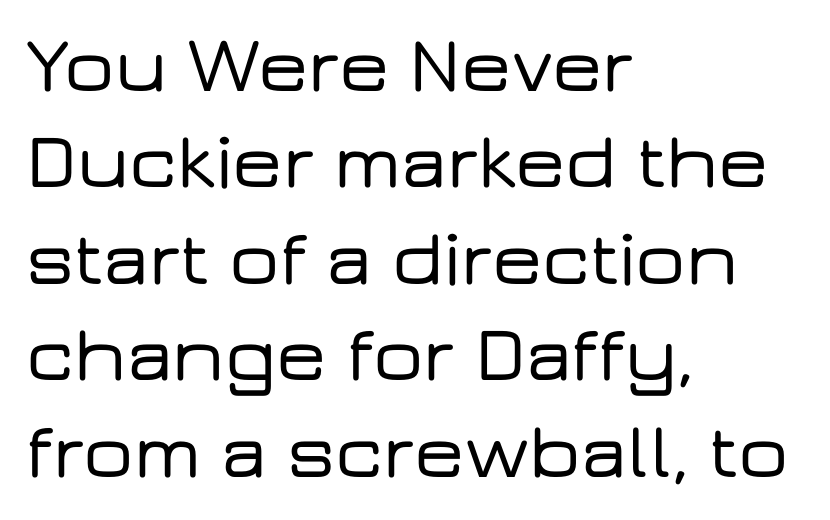
A bare baseline throughout the passage. The lines in this sample share a left origin and differ only in where they stop. The passage shown has conventional tracking throughout. This is the regular roman posture of the typeface. Each letter keeps its own natural width here, so spacing adapts to shape.
